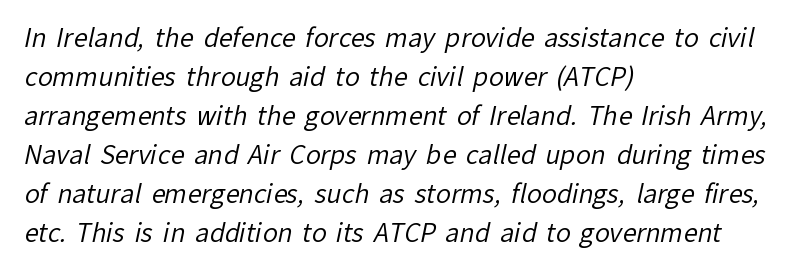
{"bold": "no", "underline": "no", "align": "left", "line_spacing": "normal", "line_spacing_ratio": 1.56, "letter_spacing": "normal", "letter_spacing_em": 0.0, "glyph_px": 25}
